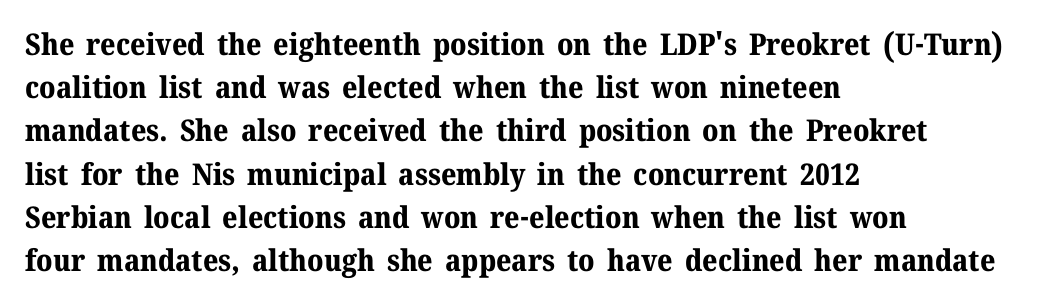
The image shows 30 px bold serif type, upright; set left-aligned, normal line spacing (1.44x), normal letter spacing, not underlined; medium stroke contrast and a medium x-height.
